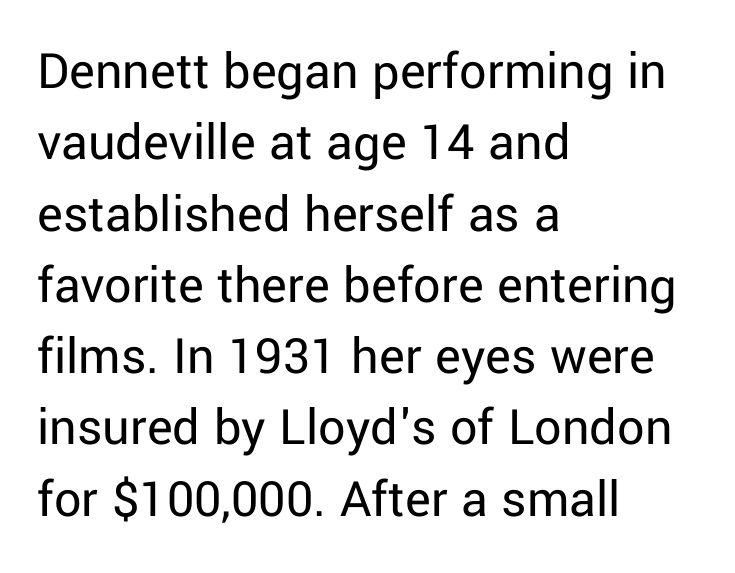
The block of text has a typical density, with ordinary space between rows. Is the type heavy? It reads as light-to-regular instead. The gap between lines stays unmarked. The face used here is rendered with its standard letterfit. Each letter keeps its own natural width here, so spacing adapts to shape.
